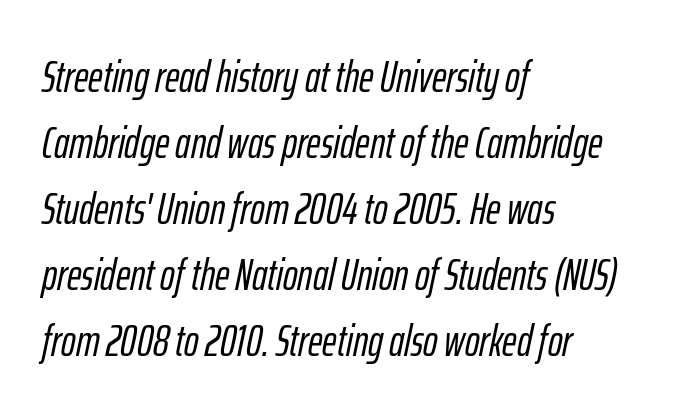
{"italic": "yes", "lean": "right", "slant_degrees": 12, "width": "condensed", "stroke_contrast": "low", "x_height": "medium", "monospaced": "no", "underline": "no", "align": "left", "line_spacing": "normal", "line_spacing_ratio": 1.5, "letter_spacing": "normal", "letter_spacing_em": 0.0, "glyph_px": 44}
